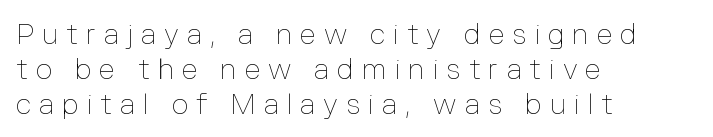
Compared with a centered layout, this one pins lines to the left instead. Character widths vary here, with narrow letters taking less room than wide ones. Words appear elongated and porous because spacing is wide. The font sits on the lighter half of the weight spectrum, regular included.
